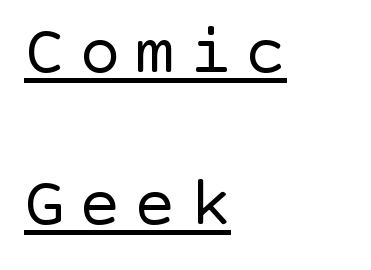
{"serif": "no", "italic": "no", "bold": "no", "weight": "regular", "width": "normal", "x_height": "large", "underline": "yes", "align": "left", "line_spacing": "loose", "line_spacing_ratio": 2.2, "letter_spacing": "wide", "letter_spacing_em": 0.2, "glyph_px": 69}
